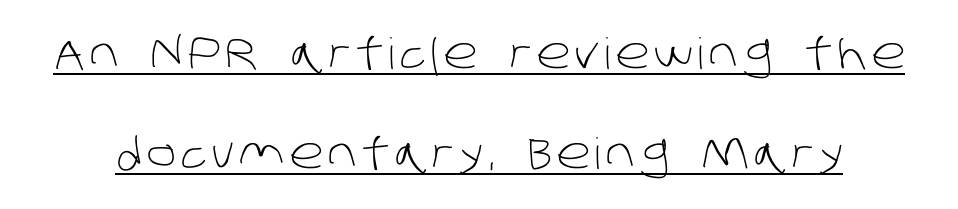
Like a heading marked for emphasis, these lines bear an underscore. No feet cap the strokes, marking this as sans-serif type. Heaviness? Minimal to ordinary, like unemphasized prose. Vertically, the passage feels expansive, rows floating well apart.
